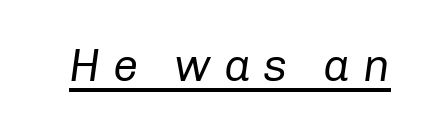
{"italic": "yes", "lean": "right", "slant_degrees": 8, "bold": "no", "weight": "regular", "width": "normal", "stroke_contrast": "low", "x_height": "medium", "monospaced": "no", "underline": "yes", "letter_spacing": "wide", "letter_spacing_em": 0.28, "glyph_px": 45}
